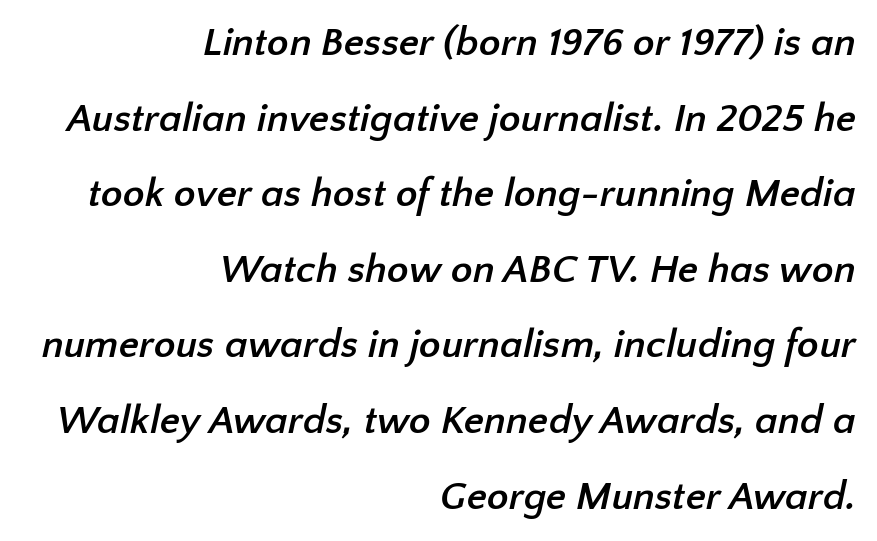
The image shows 40 px semibold sans-serif type; set right-aligned, line spacing 1.89x, normal letter spacing, not underlined; low stroke contrast and a medium x-height.
